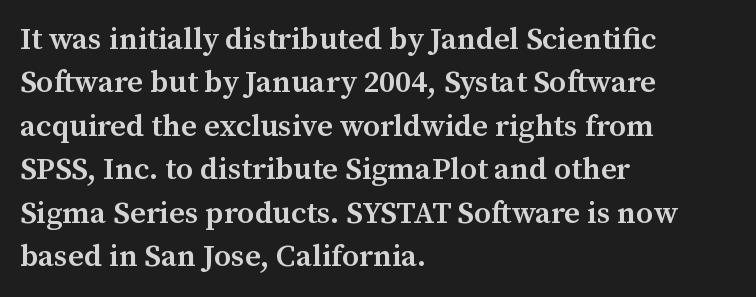
{"serif": "yes", "italic": "no", "bold": "semi", "weight": "semibold", "width": "normal", "stroke_contrast": "medium", "x_height": "medium", "monospaced": "no", "underline": "no", "align": "left", "line_spacing": "normal", "line_spacing_ratio": 1.4, "letter_spacing": "normal", "letter_spacing_em": 0.0, "glyph_px": 31}
